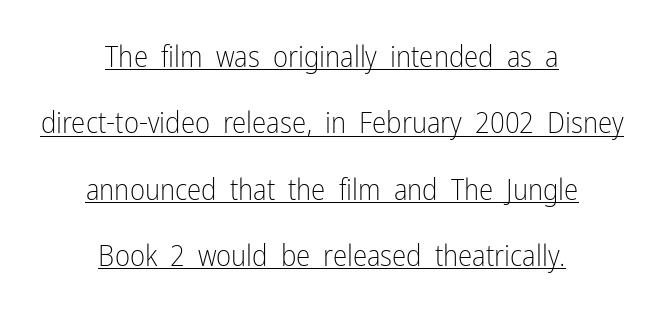
Italic: no, the glyphs are upright roman. This block would shrink considerably if given ordinary leading; it's expanded now. The rag falls on both sides of this text block equally. The typeface chosen for these lines omits serifs. There is no visible air inserted between adjacent glyphs.
